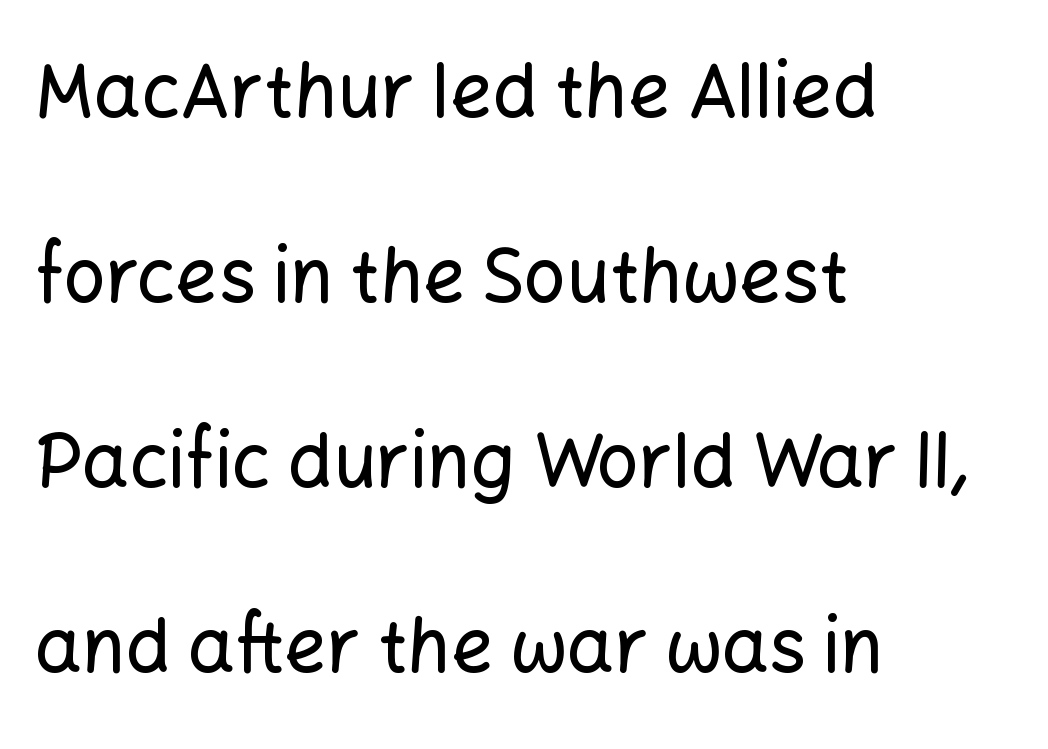
The passage shown is typed in a proportional face where columns would drift. Line starts are locked; line ends wander. This rendering features lettering with no underline. The lettering holds an erect, upright posture throughout.
